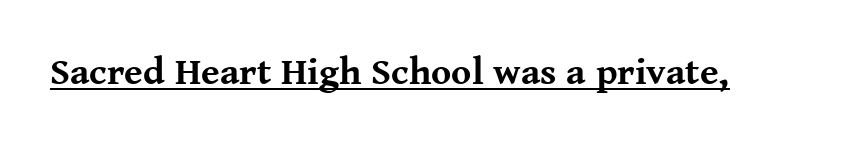
Q: Is the text bold? A: Yes.
Q: Is the text italic (slanted)? A: No, it is upright.
Q: Is the typeface a serif or a sans-serif typeface? A: Serif.
Q: Is the text underlined? A: Yes.
Q: Is the spacing between letters normal or unusually wide? A: Normal.
Q: Width (condensed, normal, or wide)? A: Normal.
Q: Stroke contrast? A: Medium.
Q: x-height? A: Medium.
Q: Monospaced? A: No.
